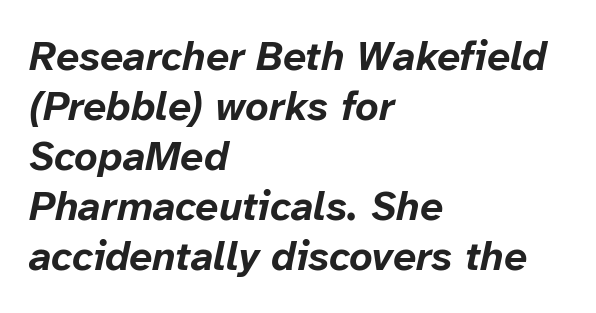
Stroke thickness is high; the sample reads as a true bold. The paragraph has a hard left edge and a soft right edge. Is this a fixed-width face? No — the glyphs have proportional, varying widths. The font's italic variant was chosen for this text.
